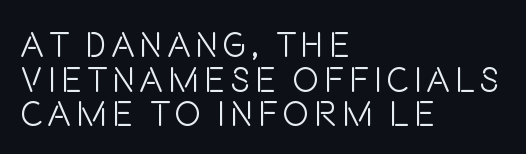
{"serif": "no", "italic": "no", "bold": "no", "weight": "light", "width": "condensed", "stroke_contrast": "low", "x_height": "large", "monospaced": "no", "underline": "no", "align": "left", "line_spacing": "tight", "line_spacing_ratio": 0.99, "glyph_px": 35}
